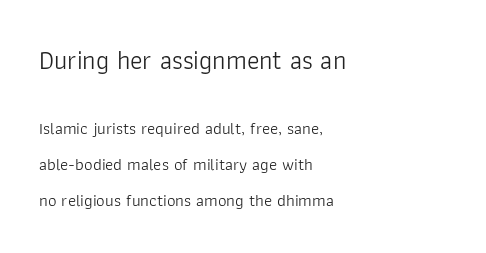
Q: Is the text bold? A: No.
Q: Is the text italic (slanted)? A: No, it is upright.
Q: Is the text underlined? A: No.
Q: How is the paragraph aligned? A: Left-aligned.
Q: Is the spacing between letters normal or unusually wide? A: Normal.
Q: Is the spacing between lines tight, normal or loose? A: Loose.
Q: Which block of text is set in a larger size, the first (top) or the second (bottom)? A: The first (top) one.
